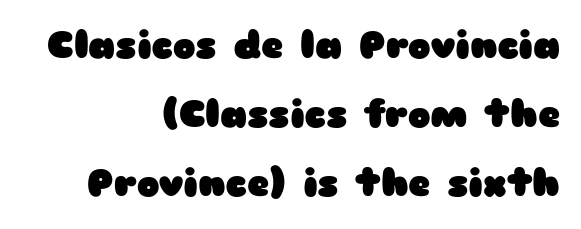
The image shows 38 px heavy, wide sans-serif type, upright; set right-aligned, line spacing 1.82x, normal letter spacing, not underlined; low stroke contrast and a medium x-height.
